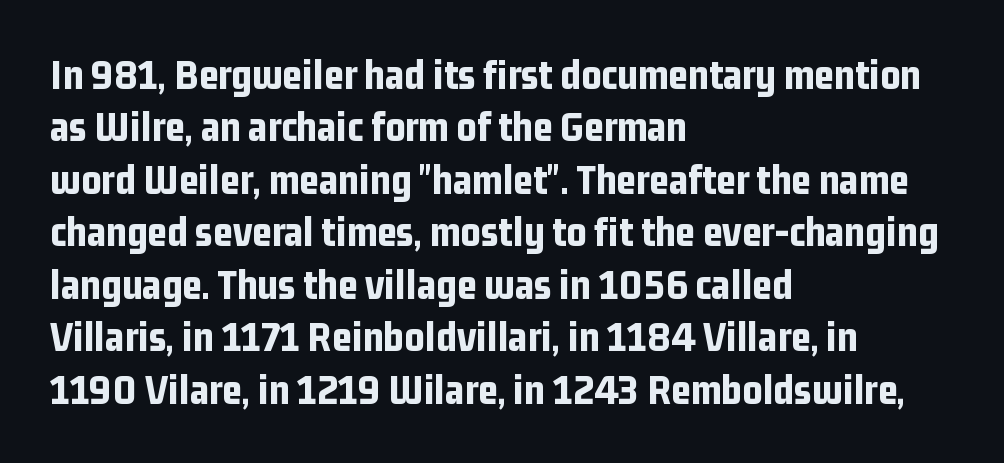
Q: Is the text bold? A: Yes.
Q: Is the text italic (slanted)? A: No, it is upright.
Q: Is the typeface a serif or a sans-serif typeface? A: Sans-serif.
Q: Is the text underlined? A: No.
Q: How is the paragraph aligned? A: Left-aligned.
Q: Is the spacing between letters normal or unusually wide? A: Normal.
Q: Width (condensed, normal, or wide)? A: Condensed.
Q: Stroke contrast? A: Low.
Q: x-height? A: Medium.
Q: Monospaced? A: No.
